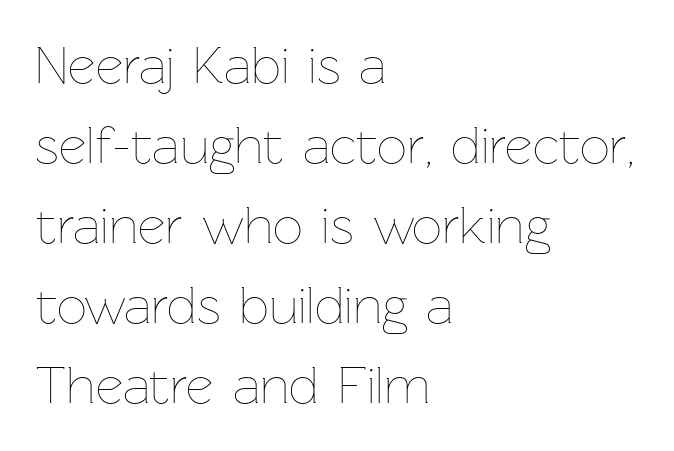
Q: Is the text bold? A: No.
Q: Is the text italic (slanted)? A: No, it is upright.
Q: Is the text underlined? A: No.
Q: How is the paragraph aligned? A: Left-aligned.
Q: Is the spacing between letters normal or unusually wide? A: Normal.
Q: Is the spacing between lines tight, normal or loose? A: Normal.
Q: Width (condensed, normal, or wide)? A: Normal.
Q: Stroke contrast? A: Low.
Q: x-height? A: Medium.
Q: Monospaced? A: No.
